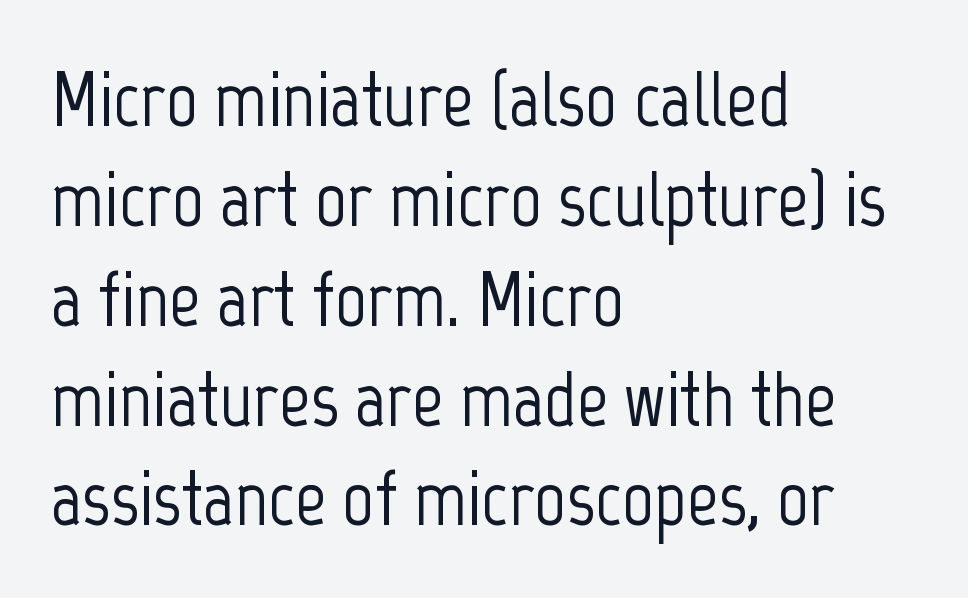
The image shows 78 px condensed sans-serif type, upright; set left-aligned, normal line spacing (1.28x), normal letter spacing, not underlined; low stroke contrast and a medium x-height.
